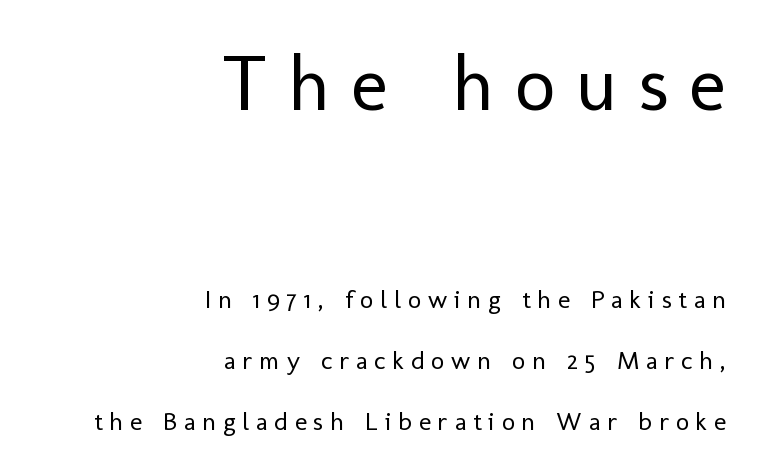
Q: Is the text bold? A: No.
Q: Is the text italic (slanted)? A: No, it is upright.
Q: Is the typeface a serif or a sans-serif typeface? A: Sans-serif.
Q: Is the text underlined? A: No.
Q: How is the paragraph aligned? A: Right-aligned.
Q: Is the spacing between letters normal or unusually wide? A: Unusually wide.
Q: Is the spacing between lines tight, normal or loose? A: Loose.
Q: Which block of text is set in a larger size, the first (top) or the second (bottom)? A: The first (top) one.
Q: Width (condensed, normal, or wide)? A: Normal.
Q: Stroke contrast? A: Low.
Q: x-height? A: Medium.
Q: Monospaced? A: No.
